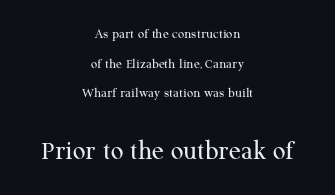
{"serif": "yes", "italic": "no", "bold": "no", "weight": "regular", "width": "normal", "stroke_contrast": "medium", "x_height": "medium", "monospaced": "no", "underline": "no", "align": "center", "line_spacing": "loose", "line_spacing_ratio": 2.11, "letter_spacing": "normal", "letter_spacing_em": 0.0, "larger_block": "second", "size_ratio": 2.0, "glyph_px": 28}
